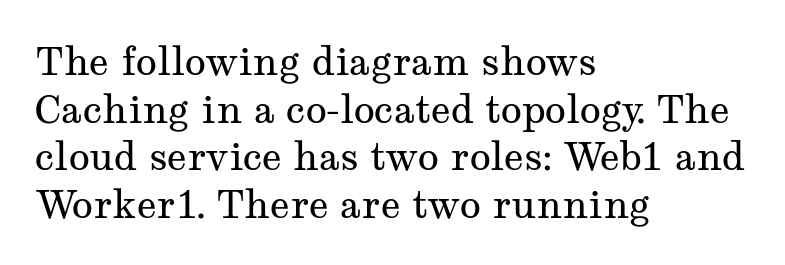
{"serif": "yes", "italic": "no", "bold": "no", "weight": "regular", "width": "wide", "stroke_contrast": "medium", "x_height": "medium", "monospaced": "no", "underline": "no", "align": "left", "line_spacing_ratio": 1.22, "letter_spacing": "normal", "letter_spacing_em": 0.0, "glyph_px": 39}
